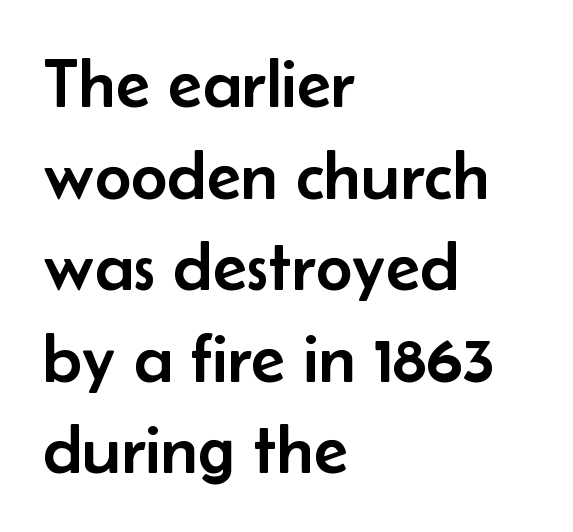
Q: Is the text italic (slanted)? A: No, it is upright.
Q: Is the typeface a serif or a sans-serif typeface? A: Sans-serif.
Q: Is the text underlined? A: No.
Q: How is the paragraph aligned? A: Left-aligned.
Q: Is the spacing between letters normal or unusually wide? A: Normal.
Q: Is the spacing between lines tight, normal or loose? A: Normal.
Q: Width (condensed, normal, or wide)? A: Normal.
Q: Stroke contrast? A: Low.
Q: x-height? A: Small.
Q: Monospaced? A: No.
